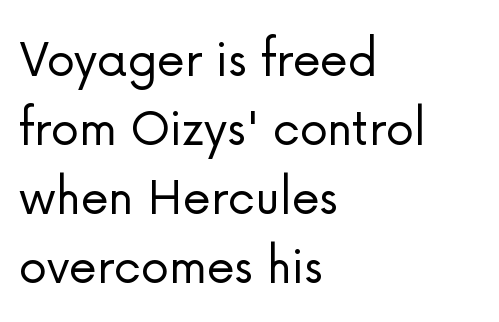
Reading down the block, your eye returns to a fixed left position each line. The type is set solid horizontally, with unmodified tracking. Nope, no serifs anywhere on these letters. Rule under the text: the space is simply empty. In terms of posture, this sample is upright.
